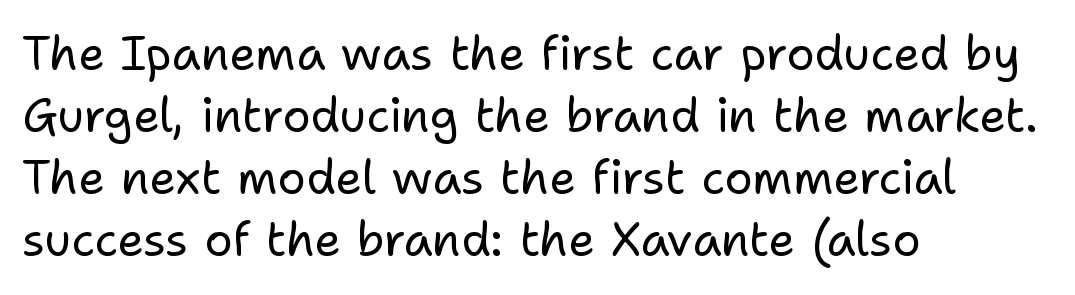
{"serif": "no", "italic": "no", "bold": "no", "weight": "regular", "width": "normal", "stroke_contrast": "low", "x_height": "medium", "monospaced": "no", "underline": "no", "align": "left", "line_spacing": "normal", "line_spacing_ratio": 1.32, "letter_spacing": "normal", "letter_spacing_em": 0.0, "glyph_px": 47}
